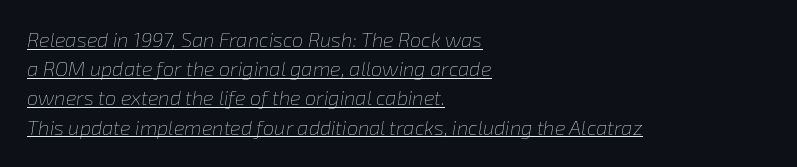
{"italic": "yes", "lean": "right", "slant_degrees": 8, "bold": "no", "underline": "yes", "align": "left", "line_spacing": "normal", "line_spacing_ratio": 1.46, "letter_spacing": "normal", "letter_spacing_em": 0.0, "glyph_px": 20}
